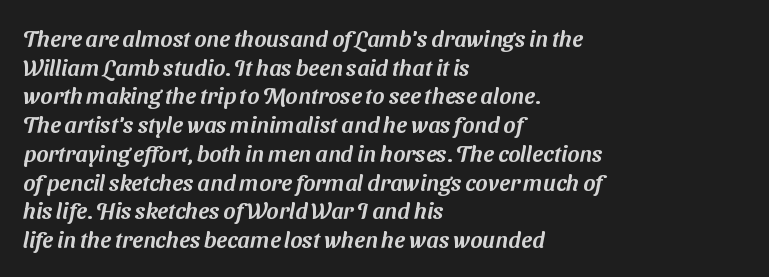
Q: Is the text underlined? A: No.
Q: How is the paragraph aligned? A: Left-aligned.
Q: Is the spacing between letters normal or unusually wide? A: Normal.
Q: Is the spacing between lines tight, normal or loose? A: Normal.
